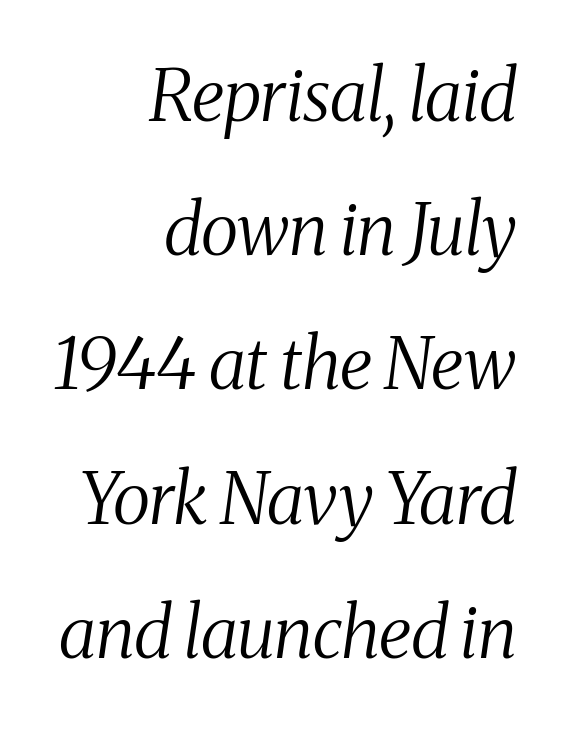
The image shows 71 px regular-weight, condensed serif type, italic (leaning right); set right-aligned, line spacing 1.89x, normal letter spacing, not underlined; medium stroke contrast and a medium x-height.
